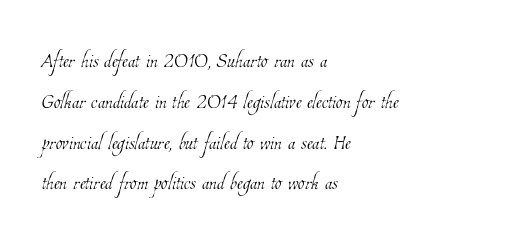
{"bold": "no", "underline": "no", "align": "left", "line_spacing": "normal", "line_spacing_ratio": 1.51, "letter_spacing": "normal", "letter_spacing_em": 0.0, "glyph_px": 27}
